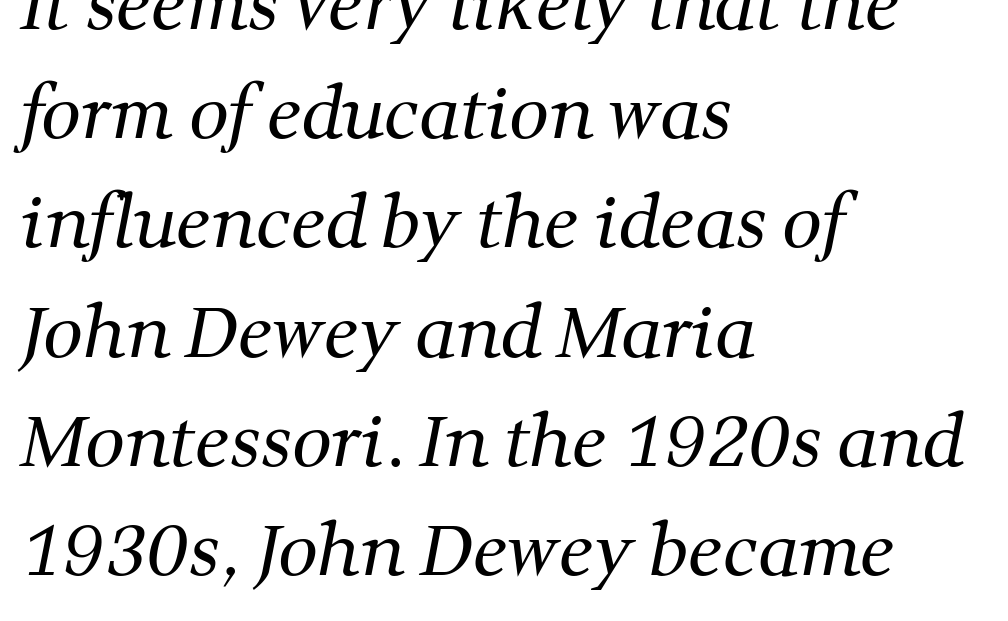
{"serif": "yes", "bold": "no", "weight": "regular", "width": "normal", "stroke_contrast": "medium", "x_height": "medium", "monospaced": "no", "underline": "no", "align": "left", "line_spacing": "normal", "line_spacing_ratio": 1.56, "letter_spacing": "normal", "letter_spacing_em": 0.0, "glyph_px": 70}
